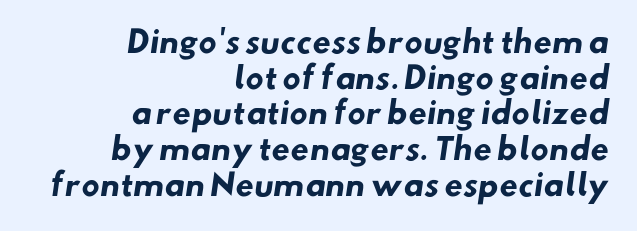
Q: Is the text bold? A: Yes.
Q: Is the typeface a serif or a sans-serif typeface? A: Sans-serif.
Q: Is the text underlined? A: No.
Q: How is the paragraph aligned? A: Right-aligned.
Q: Is the spacing between letters normal or unusually wide? A: Normal.
Q: Width (condensed, normal, or wide)? A: Normal.
Q: Stroke contrast? A: Low.
Q: x-height? A: Small.
Q: Monospaced? A: No.
